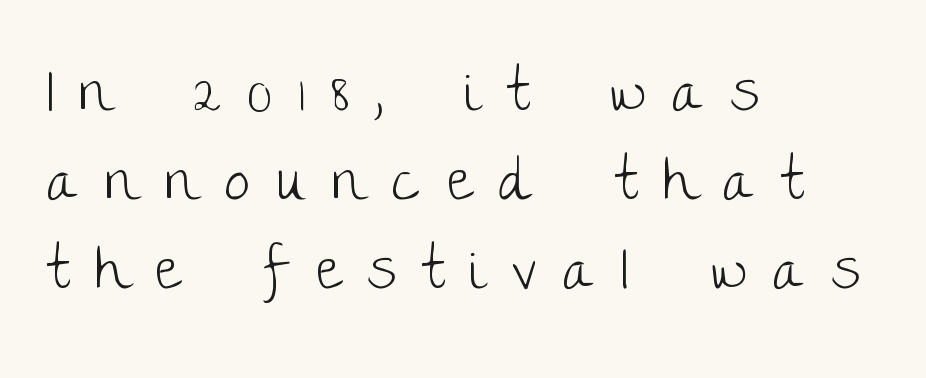
Q: Is the text bold? A: No.
Q: Is the text italic (slanted)? A: No, it is upright.
Q: Is the typeface a serif or a sans-serif typeface? A: Sans-serif.
Q: Is the text underlined? A: No.
Q: How is the paragraph aligned? A: Left-aligned.
Q: Is the spacing between letters normal or unusually wide? A: Unusually wide.
Q: Is the spacing between lines tight, normal or loose? A: Normal.
Q: Width (condensed, normal, or wide)? A: Normal.
Q: Stroke contrast? A: Low.
Q: x-height? A: Large.
Q: Monospaced? A: No.
